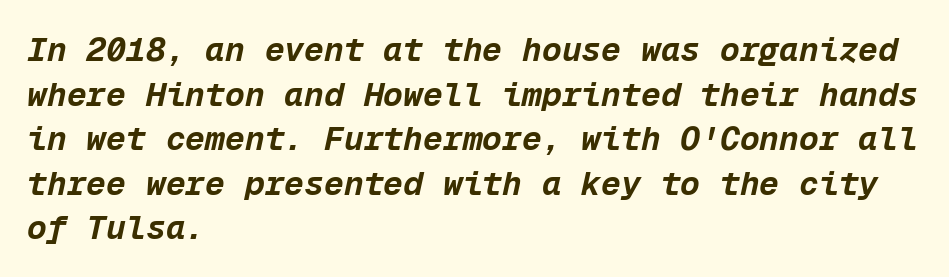
Reading down the block, your eye returns to a fixed left position each line. Plain, unruled lines of type. The leading is moderate, giving the passage an even texture. Looks like terminal output: every glyph gets an equal slot. Posture: slanted.
